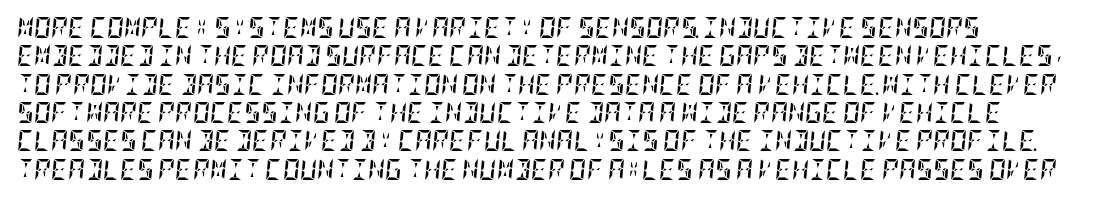
The image shows 21 px bold type, italic (leaning right); set normal line spacing (1.35x), normal letter spacing, not underlined.
